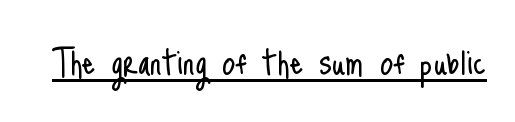
The image shows 42 px light, condensed sans-serif type, upright; set normal letter spacing, underlined; low stroke contrast and a small x-height.
